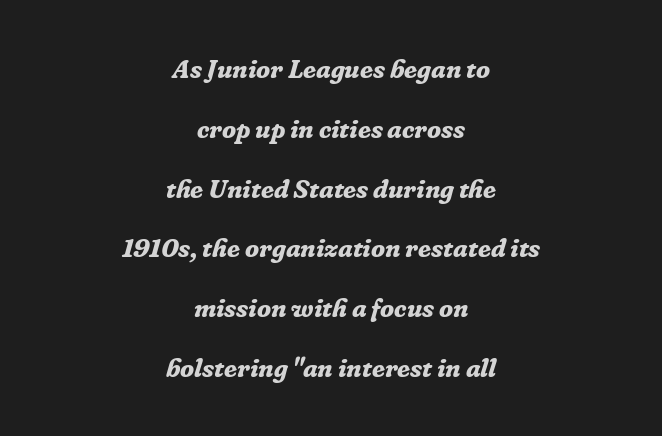
{"italic": "yes", "lean": "right", "slant_degrees": 16, "bold": "yes", "underline": "no", "align": "center", "line_spacing": "loose", "line_spacing_ratio": 2.3, "letter_spacing": "normal", "letter_spacing_em": 0.0, "glyph_px": 26}
